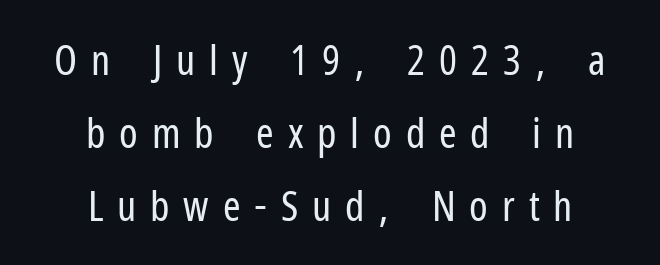
Q: Is the text bold? A: No.
Q: Is the text italic (slanted)? A: No, it is upright.
Q: Is the typeface a serif or a sans-serif typeface? A: Sans-serif.
Q: Is the text underlined? A: No.
Q: How is the paragraph aligned? A: Centered.
Q: Is the spacing between letters normal or unusually wide? A: Unusually wide.
Q: Width (condensed, normal, or wide)? A: Condensed.
Q: Stroke contrast? A: Low.
Q: x-height? A: Medium.
Q: Monospaced? A: No.
